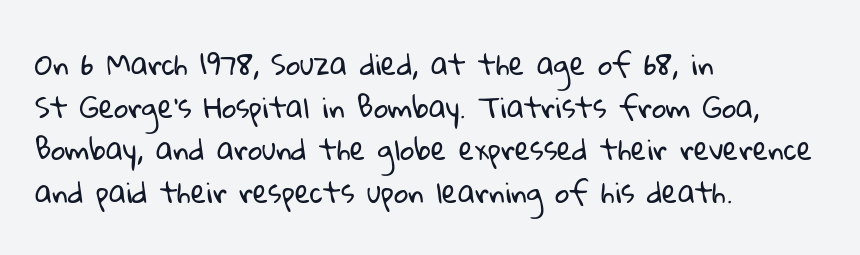
{"serif": "no", "bold": "no", "weight": "regular", "width": "normal", "stroke_contrast": "low", "x_height": "medium", "monospaced": "no", "underline": "no", "align": "left", "line_spacing": "normal", "line_spacing_ratio": 1.52, "letter_spacing": "normal", "letter_spacing_em": 0.0, "glyph_px": 28}
